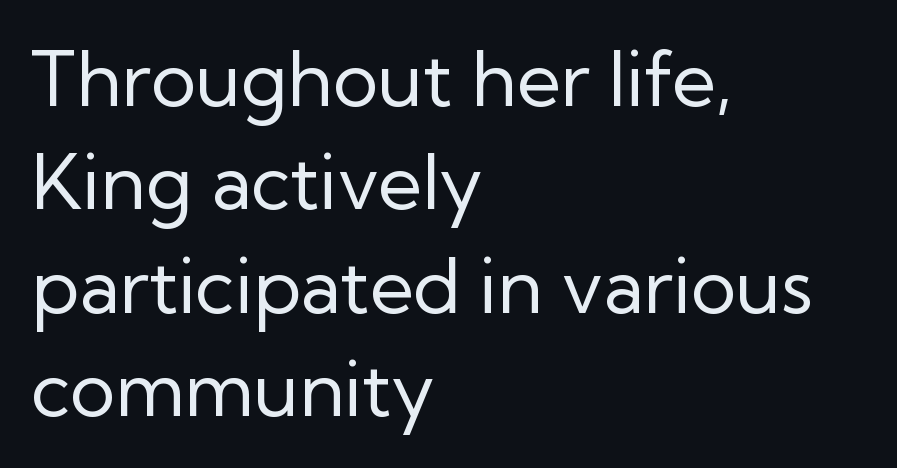
{"serif": "no", "italic": "no", "bold": "no", "weight": "regular", "width": "normal", "stroke_contrast": "low", "x_height": "medium", "monospaced": "no", "underline": "no", "align": "left", "line_spacing": "normal", "line_spacing_ratio": 1.36, "letter_spacing": "normal", "letter_spacing_em": 0.0, "glyph_px": 76}
